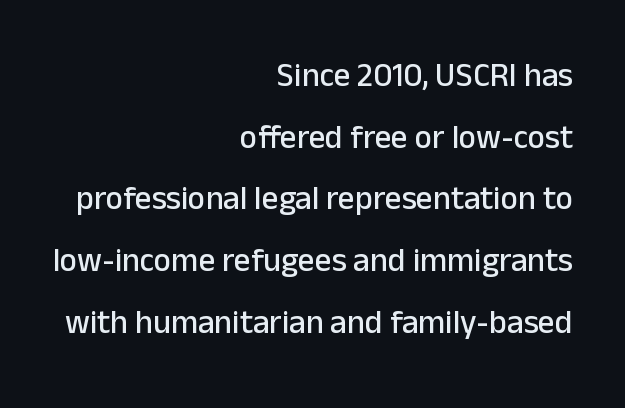
{"serif": "no", "italic": "no", "width": "normal", "stroke_contrast": "low", "x_height": "medium", "monospaced": "no", "underline": "no", "align": "right", "line_spacing_ratio": 1.87, "letter_spacing": "normal", "letter_spacing_em": 0.0, "glyph_px": 33}
